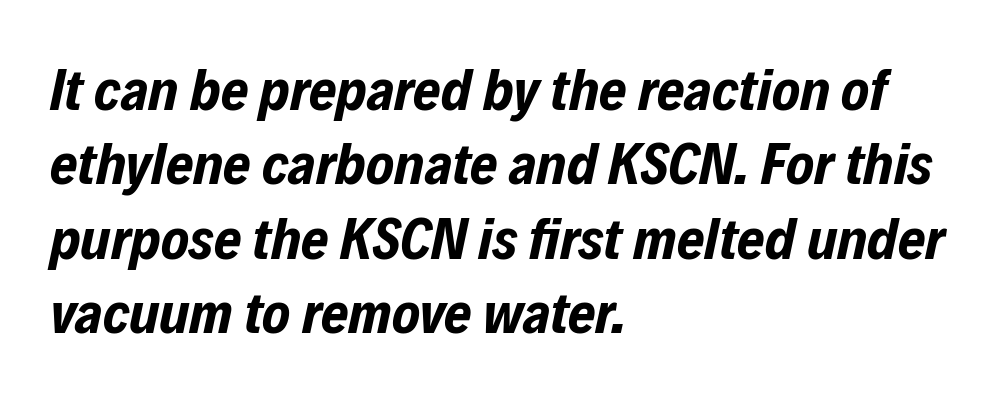
Q: Is the text bold? A: Yes.
Q: Is the text italic (slanted)? A: Yes, it leans right by about 12 degrees.
Q: Is the text underlined? A: No.
Q: How is the paragraph aligned? A: Left-aligned.
Q: Is the spacing between letters normal or unusually wide? A: Normal.
Q: Is the spacing between lines tight, normal or loose? A: Normal.
Q: Width (condensed, normal, or wide)? A: Condensed.
Q: Stroke contrast? A: Low.
Q: x-height? A: Medium.
Q: Monospaced? A: No.
